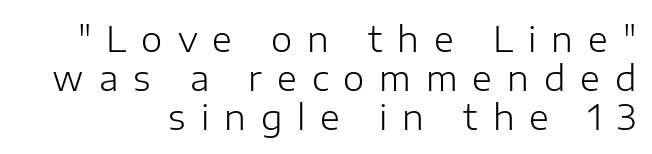
Q: Is the text bold? A: No.
Q: Is the text italic (slanted)? A: No, it is upright.
Q: Is the typeface a serif or a sans-serif typeface? A: Sans-serif.
Q: Is the text underlined? A: No.
Q: How is the paragraph aligned? A: Right-aligned.
Q: Is the spacing between letters normal or unusually wide? A: Unusually wide.
Q: Is the spacing between lines tight, normal or loose? A: Tight.
Q: Width (condensed, normal, or wide)? A: Normal.
Q: Stroke contrast? A: Low.
Q: x-height? A: Medium.
Q: Monospaced? A: No.
